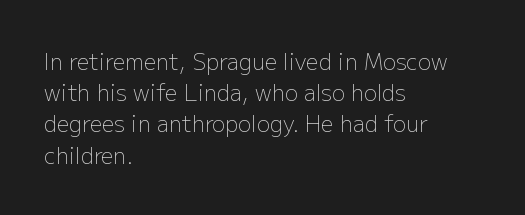
The image shows 22 px text type, upright; set left-aligned, normal line spacing (1.42x), normal letter spacing, not underlined.
